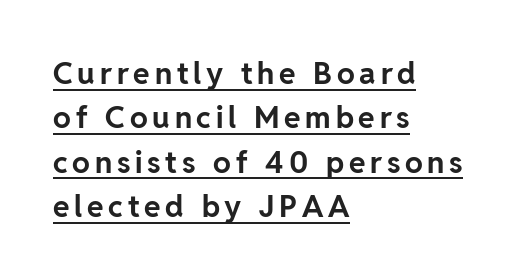
The image shows 30 px bold sans-serif type, upright; set left-aligned, normal line spacing (1.48x), underlined; low stroke contrast and a medium x-height.
